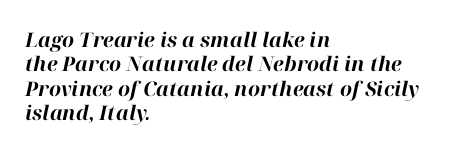
What weight is shown? A full bold with thick strokes. It's the slanting kind of type. Short note: letters normally spaced. If you drew a ruler down the left edge, every line would touch it. The words here are not underlined.
